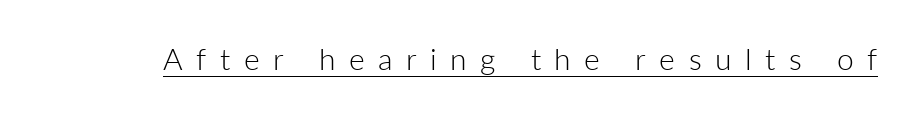
Is there any slant? The stems are plumb. Underline: present. Compared with typical body copy, the letter spacing here is much looser. The font sits on the lighter half of the weight spectrum, regular included.
